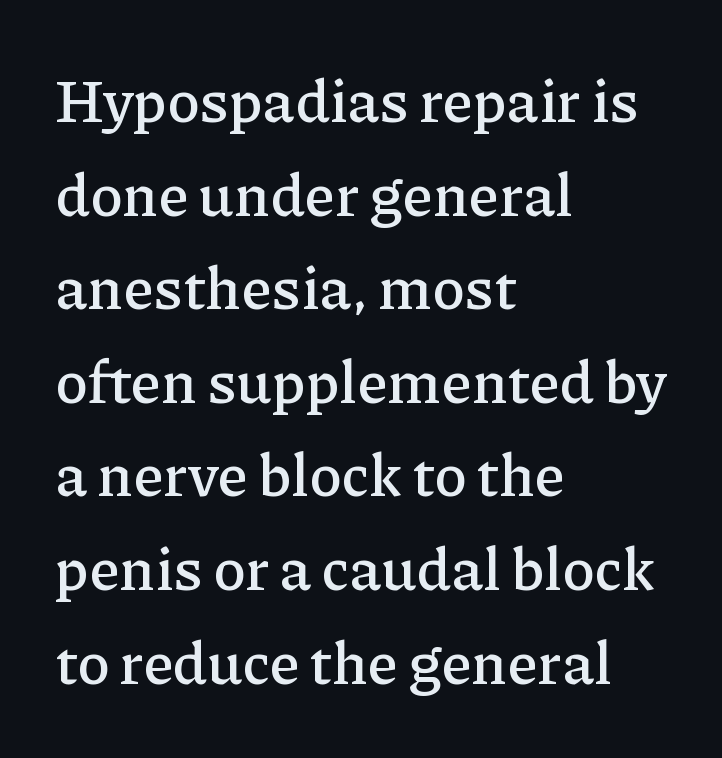
Q: Is the text italic (slanted)? A: No, it is upright.
Q: Is the typeface a serif or a sans-serif typeface? A: Serif.
Q: Is the text underlined? A: No.
Q: How is the paragraph aligned? A: Left-aligned.
Q: Is the spacing between letters normal or unusually wide? A: Normal.
Q: Is the spacing between lines tight, normal or loose? A: Normal.
Q: Width (condensed, normal, or wide)? A: Normal.
Q: Stroke contrast? A: Low.
Q: x-height? A: Medium.
Q: Monospaced? A: No.
